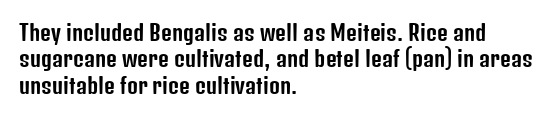
Is there much room between lines? A standard amount, neither cramped nor airy. The line texture is even and compact thanks to regular tracking. In terms of posture, this sample is upright. The paragraph has a hard left edge and a soft right edge. The strip under each line holds only bare page.
